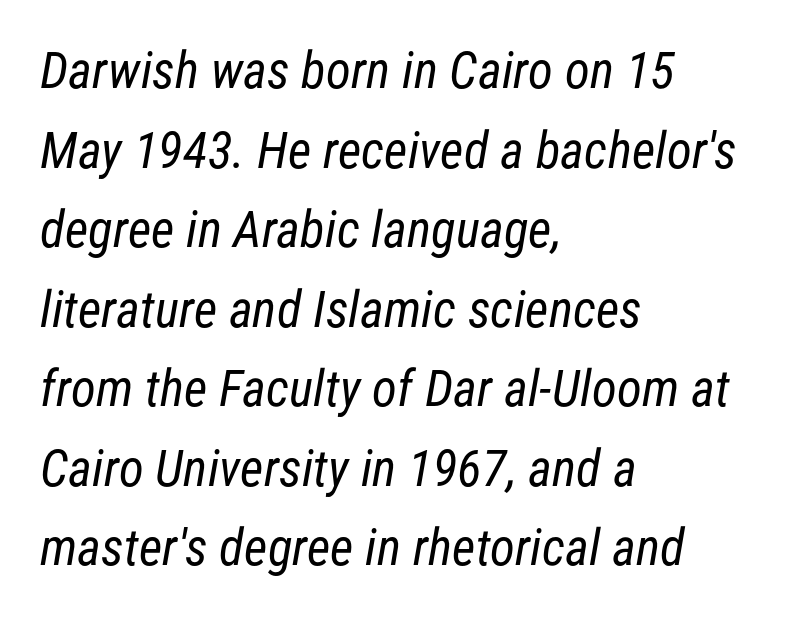
How are the letters spaced? Ordinarily, with no added tracking. Think of a printed novel: that variable character pitch is what you see here. The typesetting does not lean heavy: it is not bold. Examine the stroke ends and you'll find no serifs. Leading matches the norm, producing a regular column.
